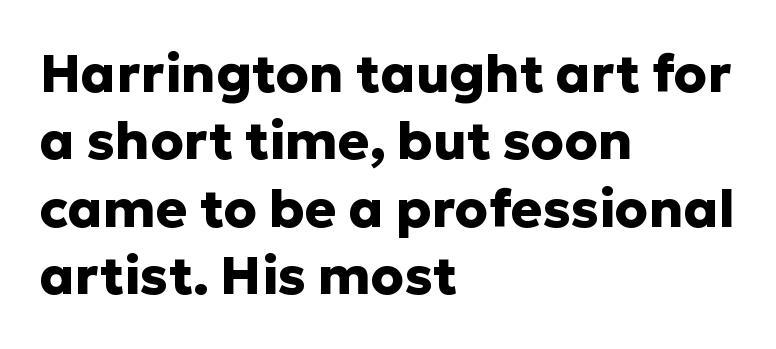
Baseline-to-baseline distance is the conventional proportion of letter height. The rendering keeps characters at their native spacing. Weight: bold. When letters stand straight like this, we call the style roman or upright. These lines are composed in type without serifs. The compositor pushed each line to the left boundary.
